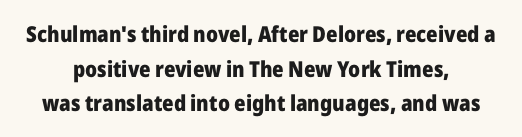
Q: Is the text bold? A: Yes.
Q: Is the text italic (slanted)? A: No, it is upright.
Q: Is the text underlined? A: No.
Q: Is the spacing between letters normal or unusually wide? A: Normal.
Q: Is the spacing between lines tight, normal or loose? A: Normal.
